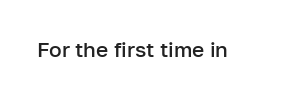
{"italic": "no", "bold": "semi", "underline": "no", "letter_spacing": "normal", "letter_spacing_em": 0.0, "glyph_px": 21}
